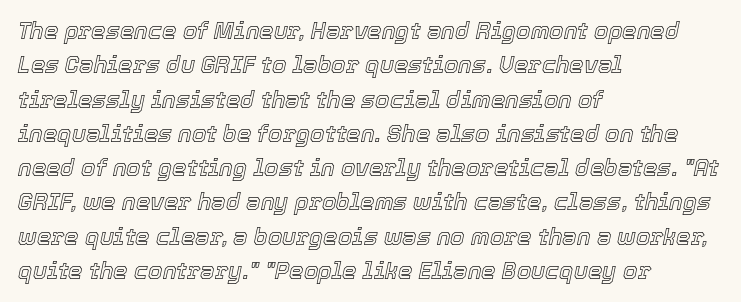
Q: Is the text italic (slanted)? A: Yes, it leans right by about 12 degrees.
Q: Is the text underlined? A: No.
Q: How is the paragraph aligned? A: Left-aligned.
Q: Is the spacing between letters normal or unusually wide? A: Normal.
Q: Is the spacing between lines tight, normal or loose? A: Normal.
